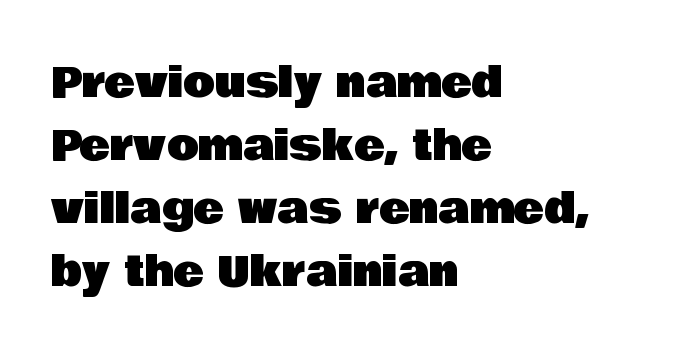
{"serif": "no", "italic": "no", "width": "normal", "stroke_contrast": "low", "x_height": "large", "monospaced": "no", "underline": "no", "align": "left", "line_spacing": "normal", "line_spacing_ratio": 1.54, "letter_spacing": "normal", "letter_spacing_em": 0.0, "glyph_px": 41}
